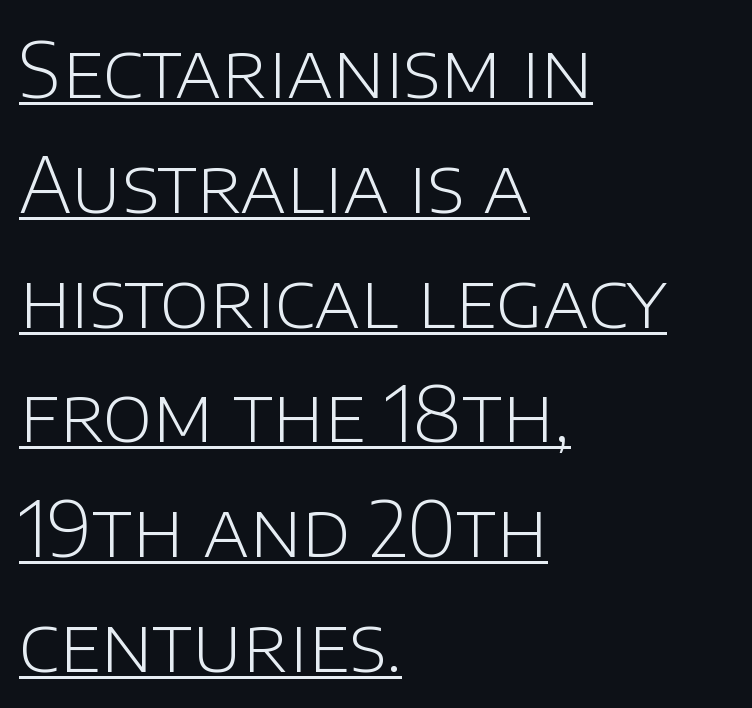
Q: Is the text bold? A: No.
Q: Is the text italic (slanted)? A: No, it is upright.
Q: Is the typeface a serif or a sans-serif typeface? A: Sans-serif.
Q: Is the text underlined? A: Yes.
Q: How is the paragraph aligned? A: Left-aligned.
Q: Is the spacing between letters normal or unusually wide? A: Normal.
Q: Is the spacing between lines tight, normal or loose? A: Normal.
Q: Width (condensed, normal, or wide)? A: Normal.
Q: Stroke contrast? A: Low.
Q: x-height? A: Large.
Q: Monospaced? A: No.
